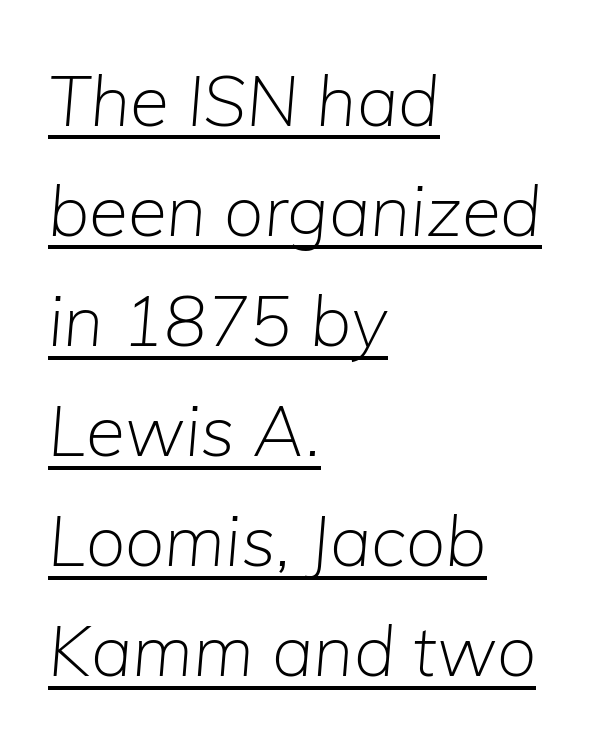
{"italic": "yes", "lean": "right", "slant_degrees": 5, "bold": "no", "weight": "light", "width": "normal", "stroke_contrast": "low", "x_height": "medium", "monospaced": "no", "underline": "yes", "align": "left", "line_spacing": "normal", "line_spacing_ratio": 1.55, "letter_spacing": "normal", "letter_spacing_em": 0.0, "glyph_px": 71}
